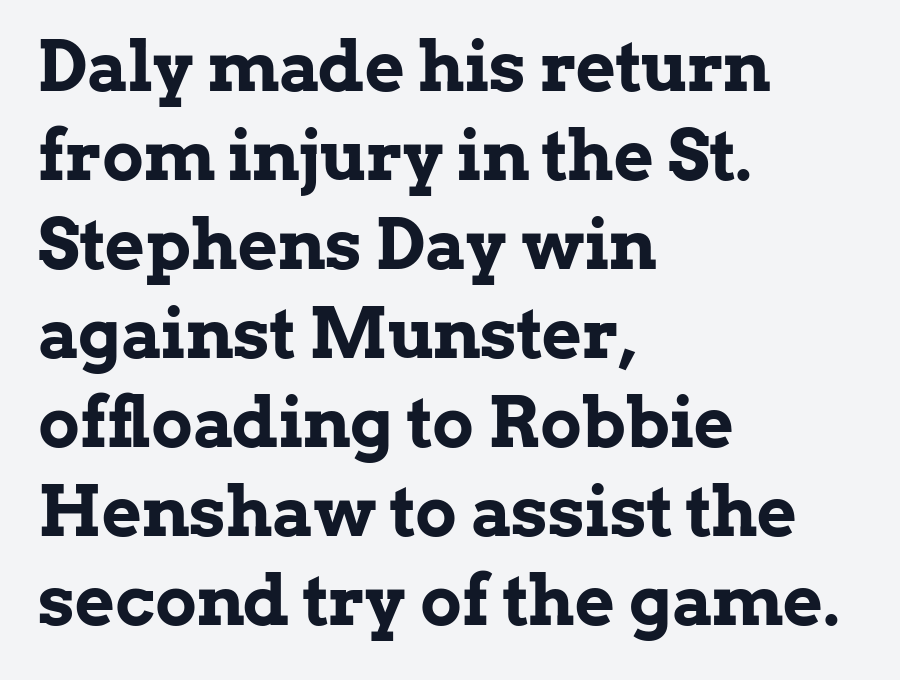
Q: Is the text bold? A: Yes.
Q: Is the text italic (slanted)? A: No, it is upright.
Q: Is the typeface a serif or a sans-serif typeface? A: Serif.
Q: Is the text underlined? A: No.
Q: How is the paragraph aligned? A: Left-aligned.
Q: Is the spacing between letters normal or unusually wide? A: Normal.
Q: Is the spacing between lines tight, normal or loose? A: Normal.
Q: Width (condensed, normal, or wide)? A: Normal.
Q: Stroke contrast? A: Low.
Q: x-height? A: Medium.
Q: Monospaced? A: No.
